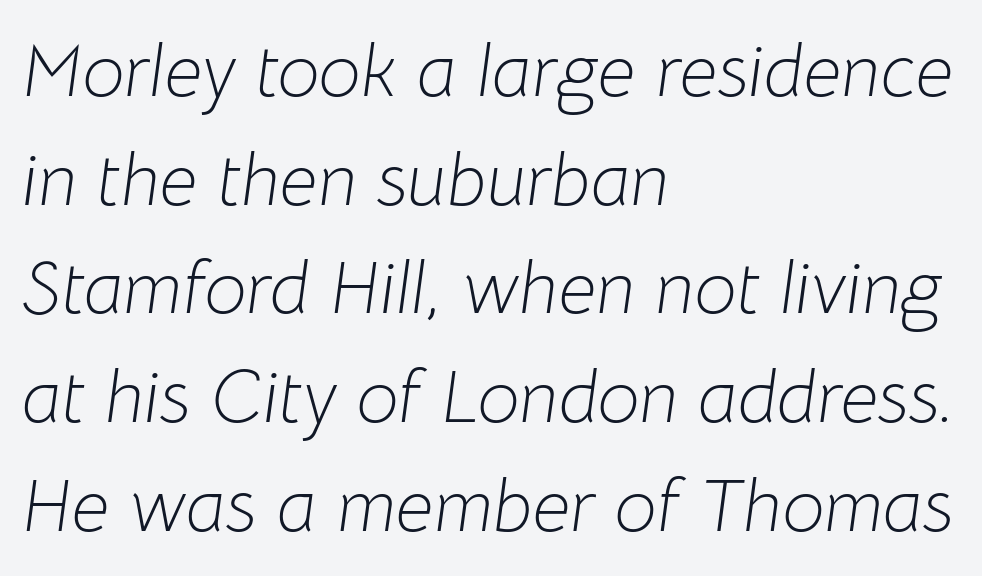
Honestly, there is no underline to notice here at all. Stems and bowls with no extra thickness — not bold. If you measured baseline to baseline, you'd find a middling distance. The typography opts for an oblique posture over an upright one. Note the varied advance widths — an 'i' is clearly narrower than an 'm'. There is no visible air inserted between adjacent glyphs.
